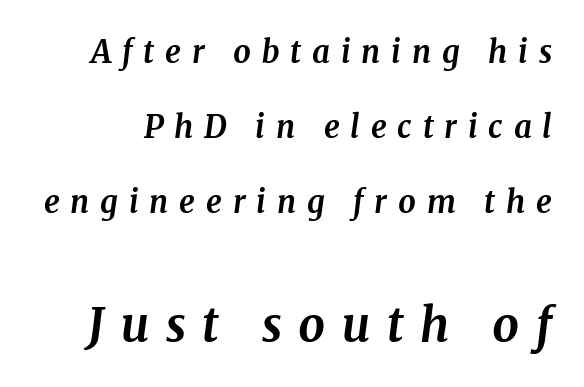
The image shows 47 px bold serif type, italic (leaning right); set loose line spacing (2.42x), unusually wide letter spacing (+0.35 em), not underlined; the second (bottom) block is 1.52x larger; medium stroke contrast and a medium x-height.
